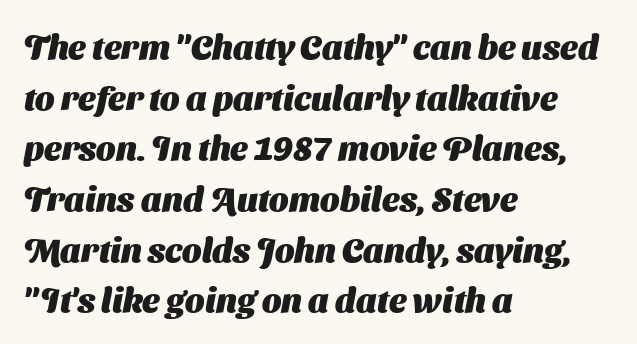
{"serif": "no", "bold": "yes", "weight": "heavy", "width": "normal", "stroke_contrast": "medium", "x_height": "medium", "monospaced": "no", "underline": "no", "align": "left", "line_spacing": "normal", "line_spacing_ratio": 1.49, "letter_spacing": "normal", "letter_spacing_em": 0.0, "glyph_px": 34}
